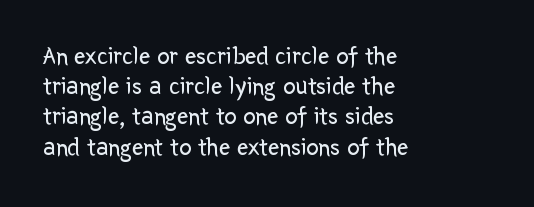
Q: Is the text bold? A: No.
Q: Is the text italic (slanted)? A: No, it is upright.
Q: Is the text underlined? A: No.
Q: How is the paragraph aligned? A: Left-aligned.
Q: Is the spacing between letters normal or unusually wide? A: Normal.
